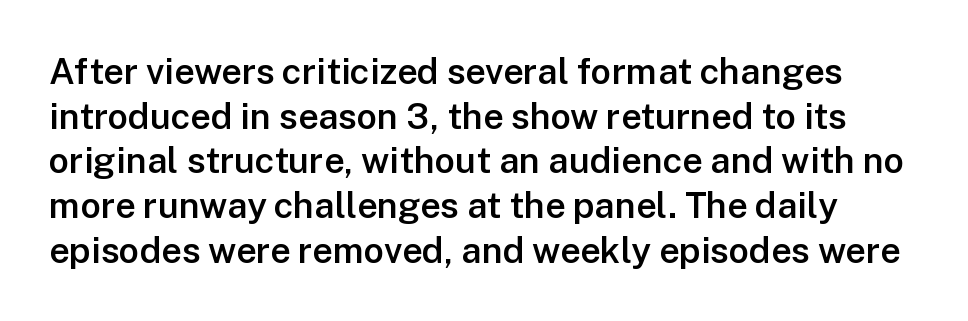
Q: Is the text bold? A: Semi-bold.
Q: Is the text italic (slanted)? A: No, it is upright.
Q: Is the typeface a serif or a sans-serif typeface? A: Sans-serif.
Q: Is the text underlined? A: No.
Q: Is the spacing between letters normal or unusually wide? A: Normal.
Q: Width (condensed, normal, or wide)? A: Normal.
Q: Stroke contrast? A: Low.
Q: x-height? A: Medium.
Q: Monospaced? A: No.
